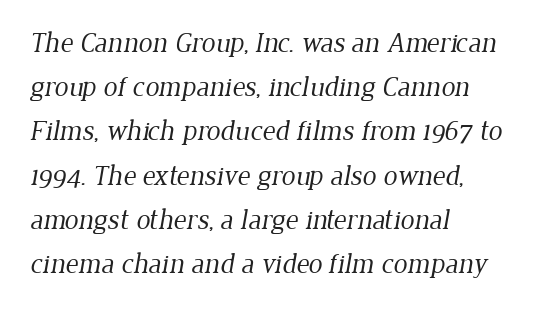
Regarding leading, the lines here are spaced in the standard way. Counters stay open thanks to moderate or lighter strokes. Underline: absent. All the whitespace from short lines collects on the right. A typesetter would call this zero additional tracking.
